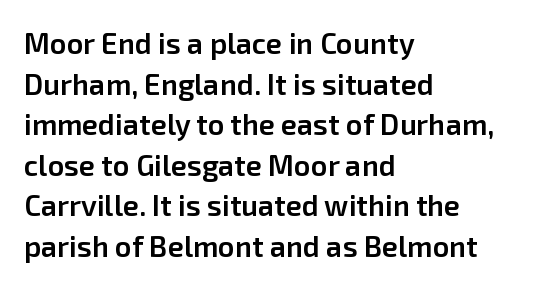
Q: Is the text bold? A: Semi-bold.
Q: Is the text italic (slanted)? A: No, it is upright.
Q: Is the typeface a serif or a sans-serif typeface? A: Sans-serif.
Q: Is the text underlined? A: No.
Q: How is the paragraph aligned? A: Left-aligned.
Q: Is the spacing between letters normal or unusually wide? A: Normal.
Q: Is the spacing between lines tight, normal or loose? A: Normal.
Q: Width (condensed, normal, or wide)? A: Normal.
Q: Stroke contrast? A: Low.
Q: x-height? A: Medium.
Q: Monospaced? A: No.
